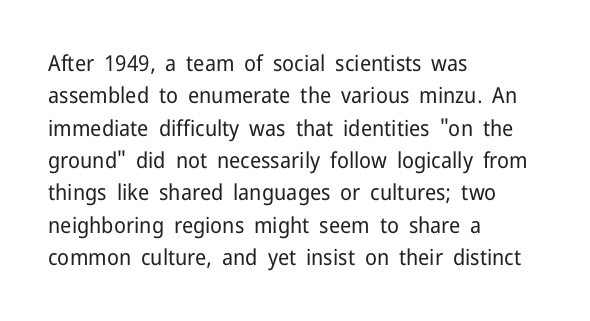
Does extra space separate the letters? No, they use regular spacing. Compared with a typical body face, this is equally light or lighter still. Casual observation: everything's shoved over to the left. This sample keeps an unexceptional amount of space between lines.
